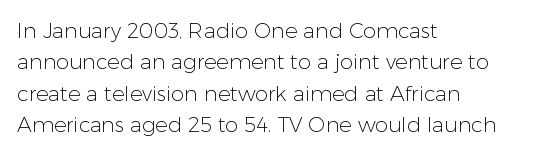
The image shows 21 px text type, upright; set left-aligned, normal line spacing (1.5x), normal letter spacing, not underlined.
